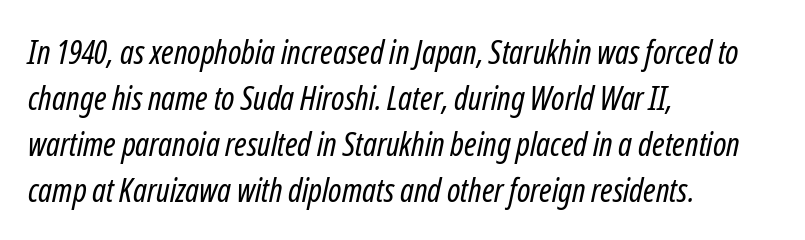
The image shows 33 px regular-weight, condensed type, italic (leaning right); set left-aligned, normal line spacing (1.39x), normal letter spacing, not underlined; low stroke contrast and a medium x-height.
